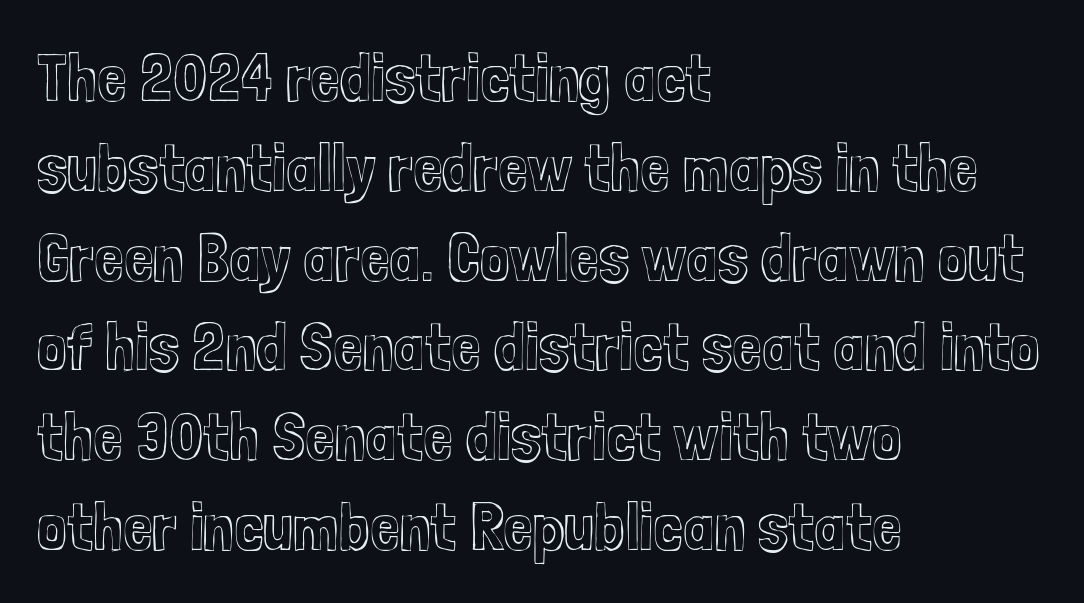
Do the characters align in a grid? No, the font is proportional. In terms of leading, this rendering sits right in the middle. The passage shown has conventional tracking throughout. The lettering stays uniformly vertical, giving the passage a roman look.
